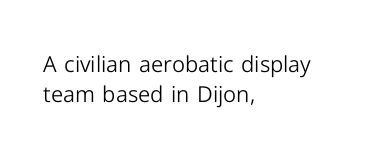
Q: Is the text bold? A: No.
Q: Is the text italic (slanted)? A: No, it is upright.
Q: Is the text underlined? A: No.
Q: How is the paragraph aligned? A: Left-aligned.
Q: Is the spacing between letters normal or unusually wide? A: Normal.
Q: Is the spacing between lines tight, normal or loose? A: Normal.
